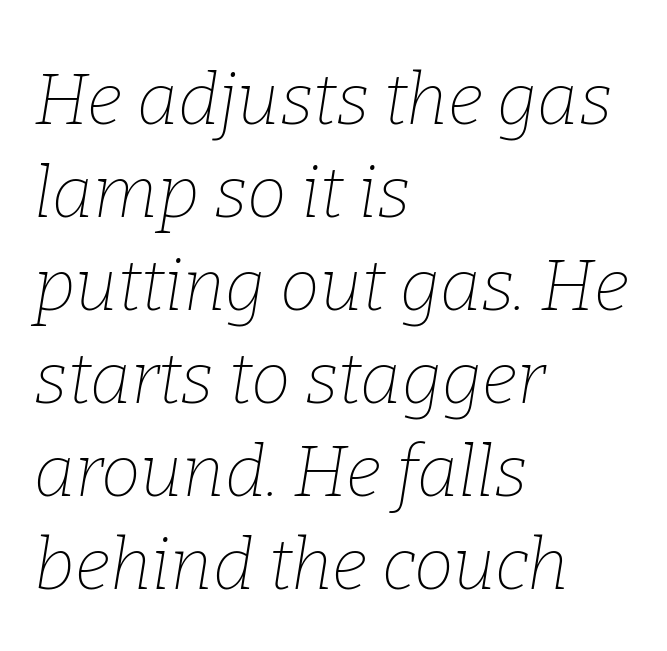
Q: Is the text bold? A: No.
Q: Is the text italic (slanted)? A: Yes, it leans right by about 9 degrees.
Q: Is the typeface a serif or a sans-serif typeface? A: Serif.
Q: Is the text underlined? A: No.
Q: How is the paragraph aligned? A: Left-aligned.
Q: Is the spacing between letters normal or unusually wide? A: Normal.
Q: Is the spacing between lines tight, normal or loose? A: Normal.
Q: Width (condensed, normal, or wide)? A: Normal.
Q: Stroke contrast? A: Low.
Q: x-height? A: Medium.
Q: Monospaced? A: No.
